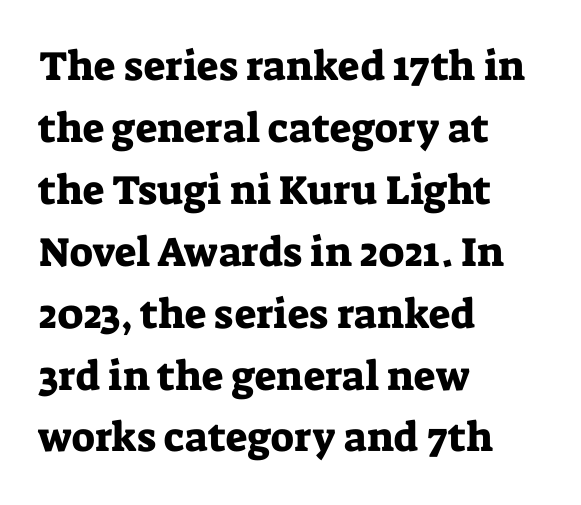
The image shows 41 px serif type, upright; set left-aligned, normal line spacing (1.51x), normal letter spacing, not underlined; low stroke contrast and a medium x-height.
